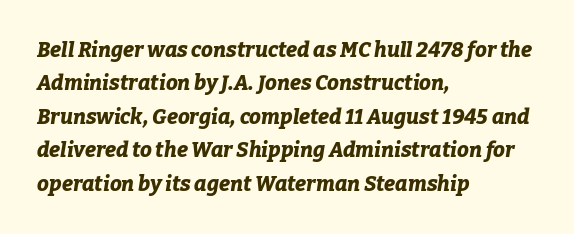
Q: Is the text bold? A: Yes.
Q: Is the text italic (slanted)? A: Yes, it leans right by about 9 degrees.
Q: Is the text underlined? A: No.
Q: How is the paragraph aligned? A: Left-aligned.
Q: Is the spacing between letters normal or unusually wide? A: Normal.
Q: Is the spacing between lines tight, normal or loose? A: Normal.
